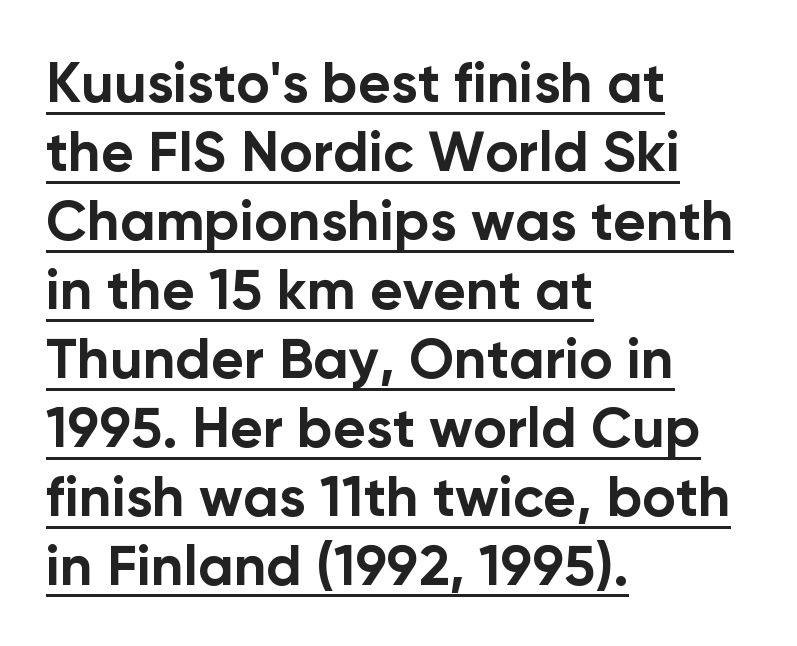
Q: Is the text bold? A: Yes.
Q: Is the text italic (slanted)? A: No, it is upright.
Q: Is the typeface a serif or a sans-serif typeface? A: Sans-serif.
Q: Is the text underlined? A: Yes.
Q: How is the paragraph aligned? A: Left-aligned.
Q: Is the spacing between letters normal or unusually wide? A: Normal.
Q: Width (condensed, normal, or wide)? A: Normal.
Q: Stroke contrast? A: Low.
Q: x-height? A: Medium.
Q: Monospaced? A: No.
